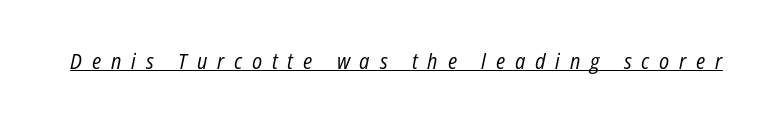
The image shows 21 px text type, italic (leaning right); set unusually wide letter spacing (+0.47 em), underlined.
